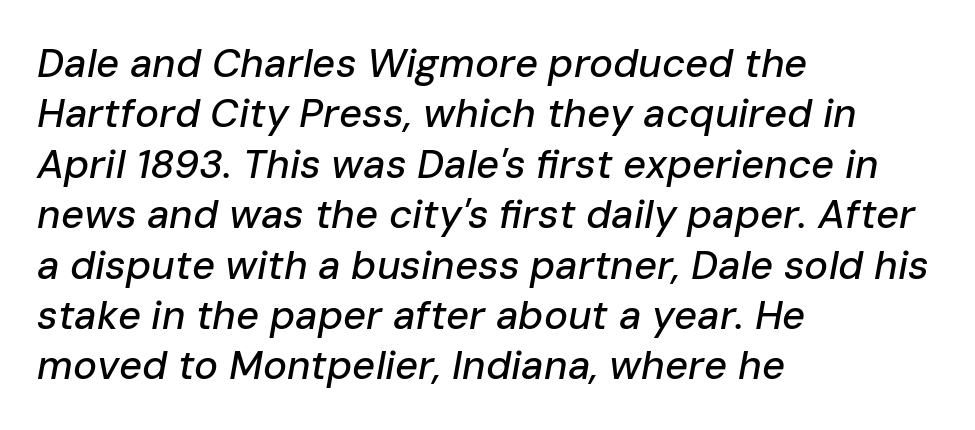
Yep, that's italic — everything's leaning. Line beginnings align vertically; line endings do not. Look at the tracking — it's just the regular setting, nothing added. The rendering uses natural spacing where letterforms have individual widths. Unmarked baselines from the first word to the last.
